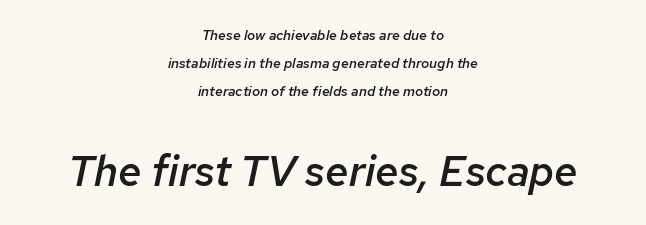
Q: Is the text bold? A: Semi-bold.
Q: Is the text italic (slanted)? A: Yes, it leans right by about 12 degrees.
Q: Is the text underlined? A: No.
Q: How is the paragraph aligned? A: Centered.
Q: Is the spacing between letters normal or unusually wide? A: Normal.
Q: Is the spacing between lines tight, normal or loose? A: Loose.
Q: Which block of text is set in a larger size, the first (top) or the second (bottom)? A: The second (bottom) one.
Q: Width (condensed, normal, or wide)? A: Normal.
Q: Stroke contrast? A: Low.
Q: x-height? A: Medium.
Q: Monospaced? A: No.
